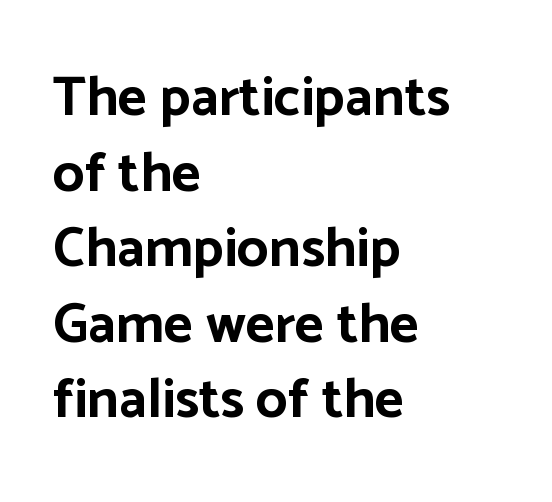
Thick stems and heavy bowls — unmistakably bold. Do the characters align in a grid? No, the font is proportional. The typesetter chose a ragged-right arrangement here. The passage shown is not underscored anywhere. There is no visible air inserted between adjacent glyphs. The passage shown is typeset with a sans-serif family.
